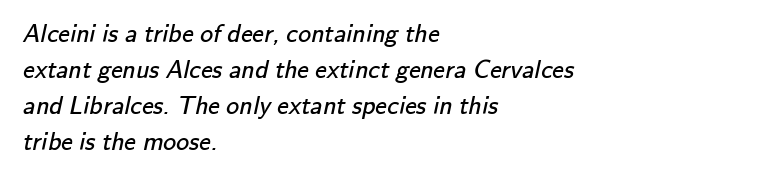
The image shows 26 px text type; set left-aligned, normal line spacing (1.38x), normal letter spacing, not underlined.
